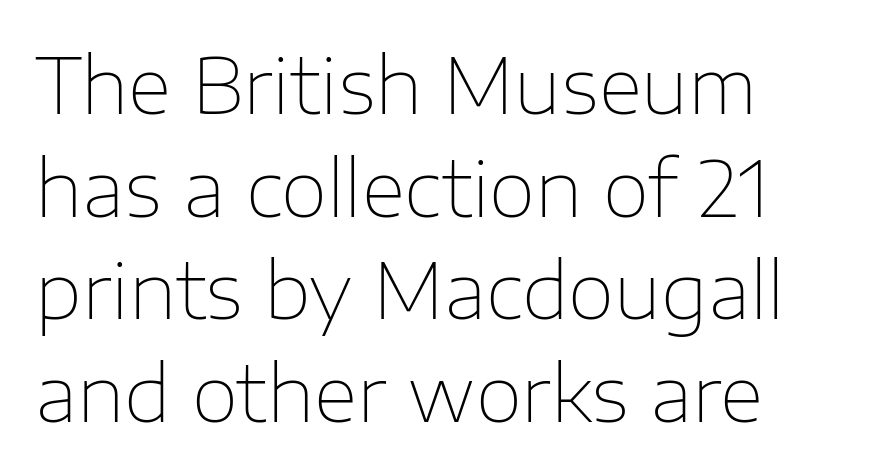
The weight tops out at a normal text grade. Characters remain perfectly vertical along every line. Note: no serifs on the glyphs. The lines in this sample share a left origin and differ only in where they stop. These lines are rendered in a variable-pitch font. Honestly, the row spacing looks completely unremarkable.
